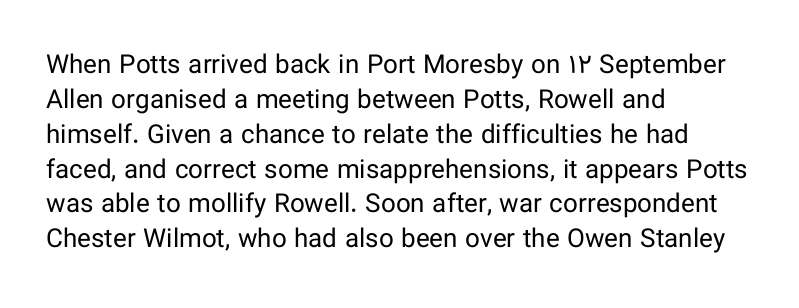
Q: Is the text bold? A: No.
Q: Is the text italic (slanted)? A: No, it is upright.
Q: Is the text underlined? A: No.
Q: How is the paragraph aligned? A: Left-aligned.
Q: Is the spacing between letters normal or unusually wide? A: Normal.
Q: Is the spacing between lines tight, normal or loose? A: Normal.
